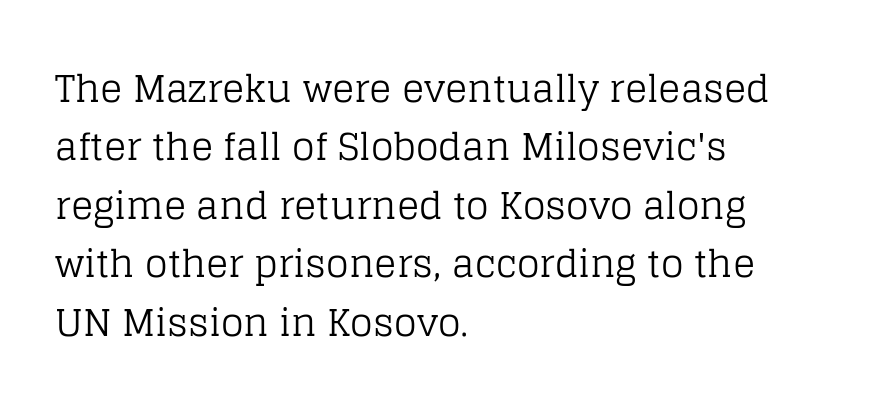
The image shows 37 px regular-weight serif type, upright; set left-aligned, normal line spacing (1.58x), normal letter spacing, not underlined; low stroke contrast and a large x-height.
